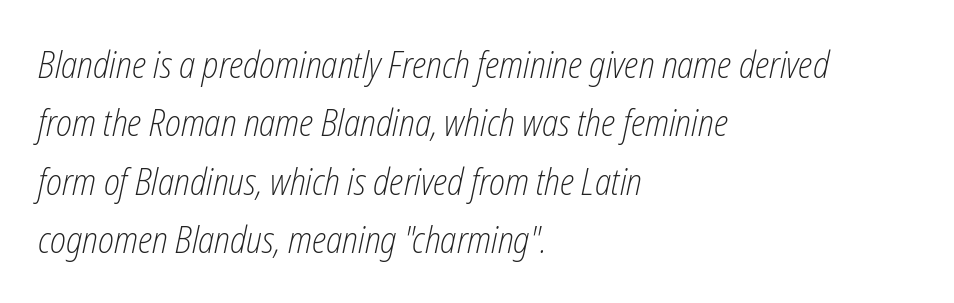
Q: Is the text bold? A: No.
Q: Is the text italic (slanted)? A: Yes, it leans right by about 12 degrees.
Q: Is the text underlined? A: No.
Q: How is the paragraph aligned? A: Left-aligned.
Q: Is the spacing between letters normal or unusually wide? A: Normal.
Q: Is the spacing between lines tight, normal or loose? A: Normal.
Q: Width (condensed, normal, or wide)? A: Condensed.
Q: Stroke contrast? A: Low.
Q: x-height? A: Medium.
Q: Monospaced? A: No.
